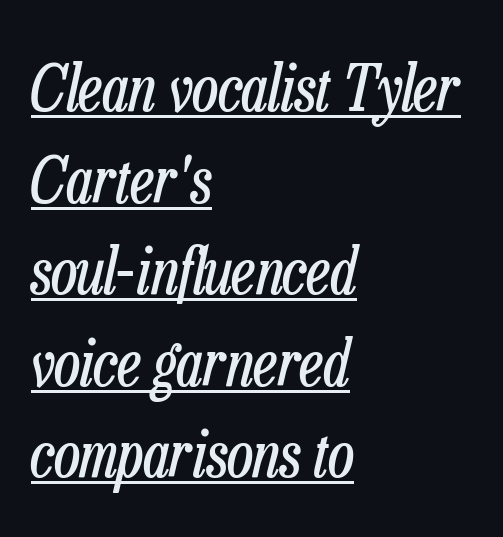
Looks like regular typesetting: each glyph gets only the width it needs. The specimen includes a rule beneath the text block's lines. These glyphs show unthickened strokes, regular width or finer. Students, observe: this is what conventionally led text looks like. Notice how the stems are inclined rather than vertical — that's the hallmark of italics.
